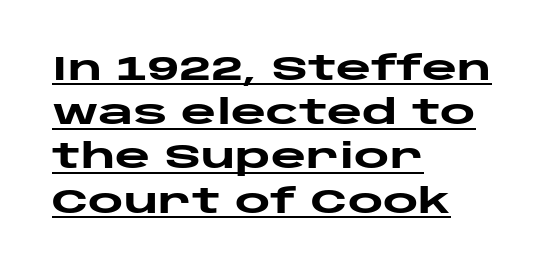
Q: Is the text bold? A: Yes.
Q: Is the text italic (slanted)? A: No, it is upright.
Q: Is the typeface a serif or a sans-serif typeface? A: Sans-serif.
Q: Is the text underlined? A: Yes.
Q: How is the paragraph aligned? A: Left-aligned.
Q: Is the spacing between letters normal or unusually wide? A: Normal.
Q: Is the spacing between lines tight, normal or loose? A: Normal.
Q: Width (condensed, normal, or wide)? A: Wide.
Q: Stroke contrast? A: Low.
Q: x-height? A: Large.
Q: Monospaced? A: No.
